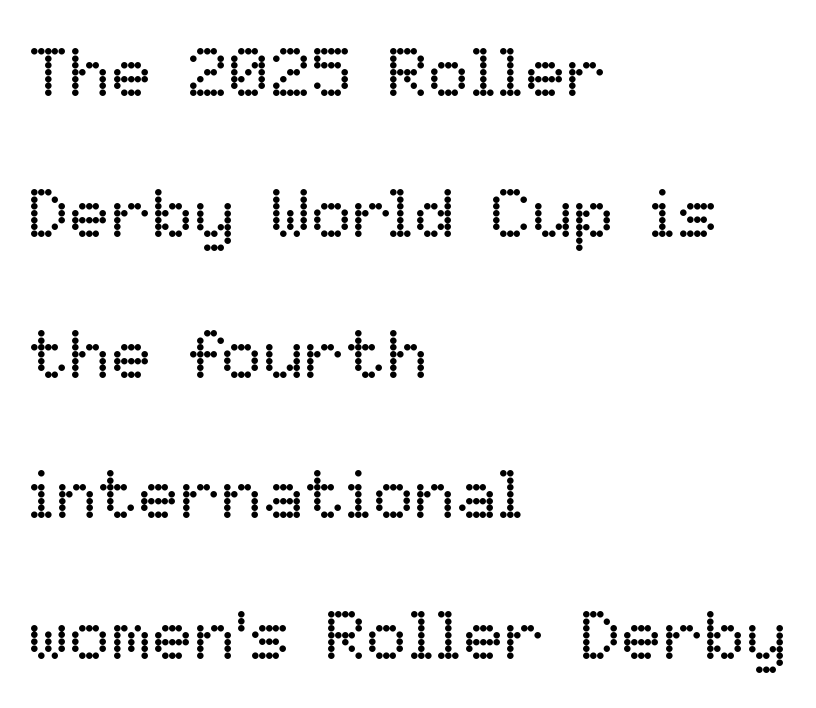
The image shows 69 px regular-weight type, upright; set left-aligned, loose line spacing (2.04x), normal letter spacing, not underlined; low stroke contrast and a medium x-height.
